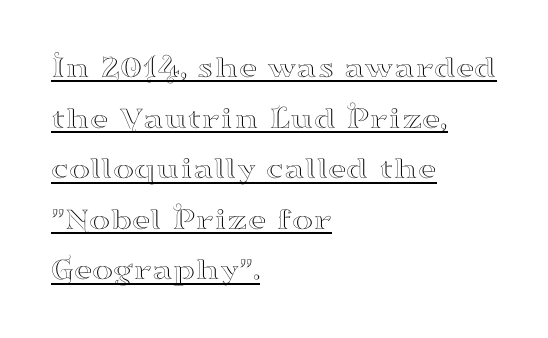
Q: Is the text italic (slanted)? A: No, it is upright.
Q: Is the typeface a serif or a sans-serif typeface? A: Serif.
Q: Is the text underlined? A: Yes.
Q: How is the paragraph aligned? A: Left-aligned.
Q: Is the spacing between letters normal or unusually wide? A: Normal.
Q: Is the spacing between lines tight, normal or loose? A: Normal.
Q: Width (condensed, normal, or wide)? A: Wide.
Q: Stroke contrast? A: High.
Q: x-height? A: Small.
Q: Monospaced? A: No.
